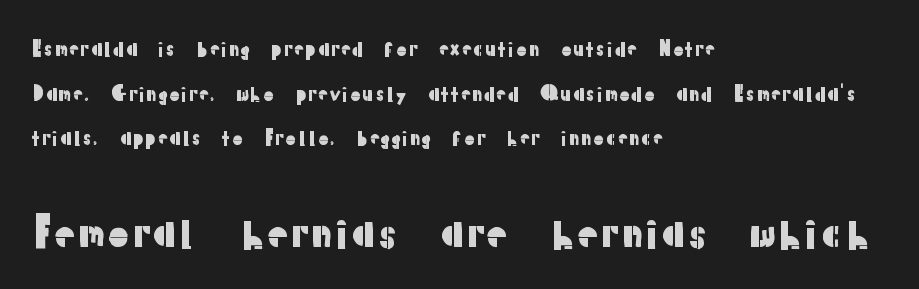
{"serif": "no", "italic": "no", "width": "normal", "stroke_contrast": "low", "x_height": "medium", "monospaced": "no", "underline": "no", "align": "left", "line_spacing": "loose", "line_spacing_ratio": 2.23, "letter_spacing": "normal", "letter_spacing_em": 0.0, "larger_block": "second", "size_ratio": 2.05, "glyph_px": 41}
